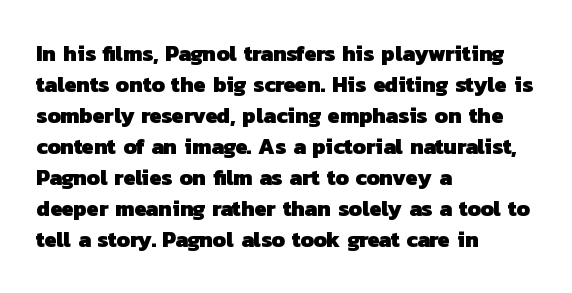
{"bold": "yes", "underline": "no", "align": "left", "line_spacing": "normal", "line_spacing_ratio": 1.41, "letter_spacing": "normal", "letter_spacing_em": 0.0, "glyph_px": 22}
